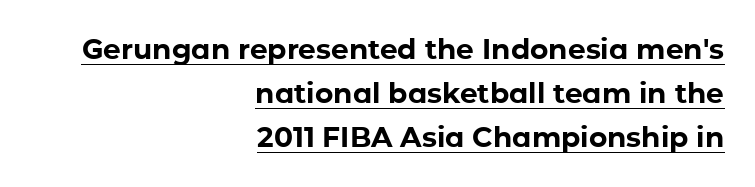
{"serif": "no", "italic": "no", "bold": "yes", "weight": "bold", "width": "normal", "stroke_contrast": "low", "x_height": "medium", "monospaced": "no", "underline": "yes", "align": "right", "line_spacing": "normal", "line_spacing_ratio": 1.58, "letter_spacing": "normal", "letter_spacing_em": 0.0, "glyph_px": 28}
